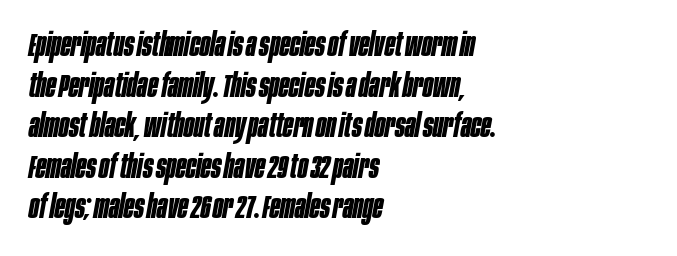
Posture: slanted. A bare baseline throughout the passage. A student would call this left alignment; a typographer would say flush left, rag right. Thick stems and heavy bowls — unmistakably bold. Is this a fixed-width face? No — the glyphs have proportional, varying widths.
